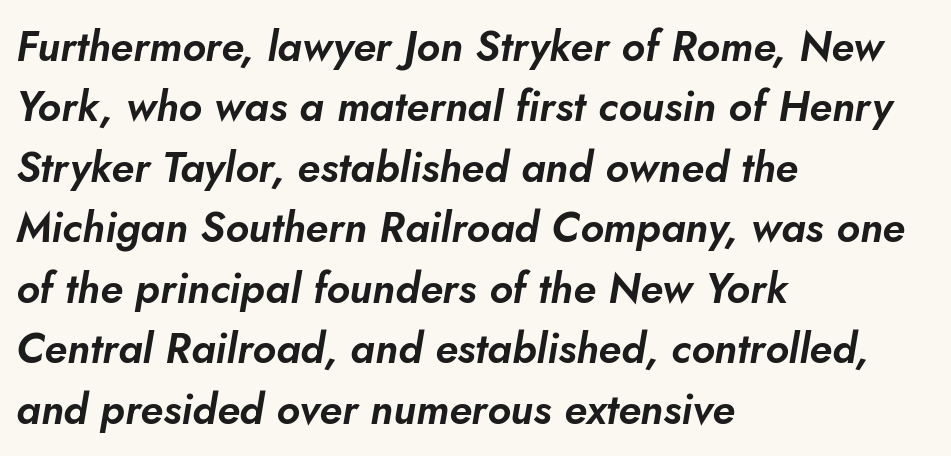
Q: Is the text italic (slanted)? A: Yes, it leans right by about 5 degrees.
Q: Is the text underlined? A: No.
Q: How is the paragraph aligned? A: Left-aligned.
Q: Is the spacing between letters normal or unusually wide? A: Normal.
Q: Is the spacing between lines tight, normal or loose? A: Normal.
Q: Width (condensed, normal, or wide)? A: Normal.
Q: Stroke contrast? A: Low.
Q: x-height? A: Small.
Q: Monospaced? A: No.
